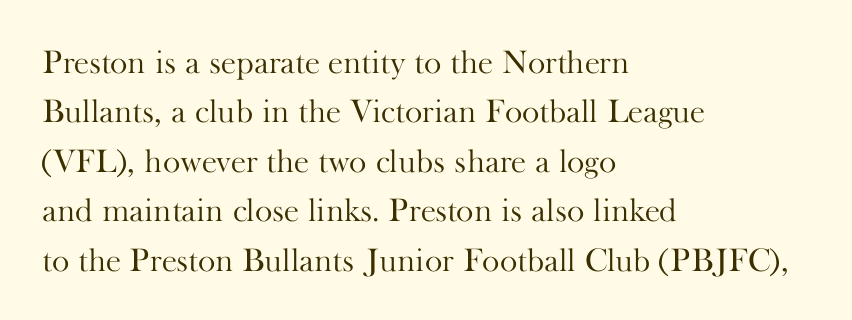
The image shows 33 px light serif type, upright; set left-aligned, normal line spacing (1.5x), normal letter spacing, not underlined; high stroke contrast and a small x-height.
